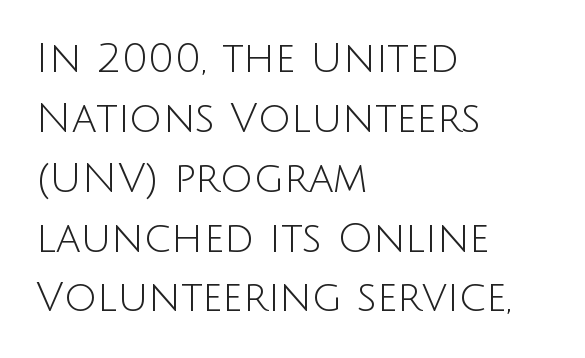
What's the leading like? Ordinary, nothing unusual. This rendering uses left alignment, leaving the right contour irregular. Looks like regular typesetting: each glyph gets only the width it needs. Ordinary non-slanted type is in use. Unlike a traditional serif, this face leaves its strokes unadorned.
